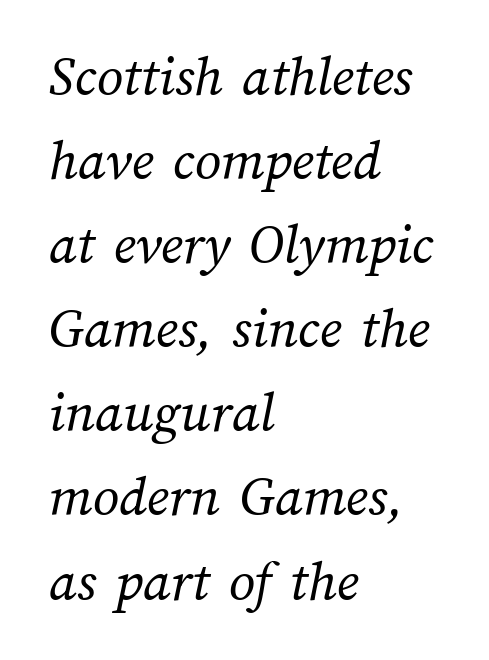
{"bold": "no", "weight": "regular", "width": "normal", "stroke_contrast": "medium", "x_height": "medium", "monospaced": "no", "underline": "no", "align": "left", "line_spacing": "normal", "line_spacing_ratio": 1.45, "letter_spacing": "normal", "letter_spacing_em": 0.0, "glyph_px": 58}
